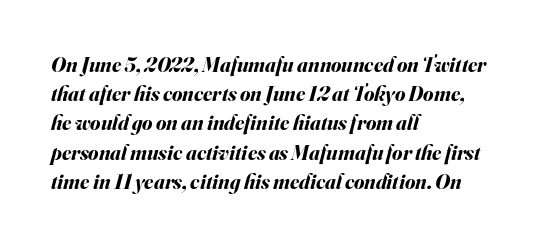
The image shows 21 px bold type, italic (leaning right); set left-aligned, normal line spacing (1.39x), normal letter spacing, not underlined.
